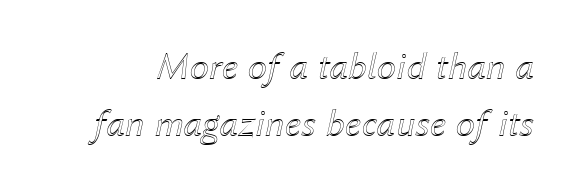
{"italic": "yes", "lean": "right", "slant_degrees": 12, "width": "normal", "x_height": "medium", "monospaced": "no", "underline": "no", "line_spacing": "normal", "line_spacing_ratio": 1.46, "letter_spacing": "normal", "letter_spacing_em": 0.0, "glyph_px": 39}
